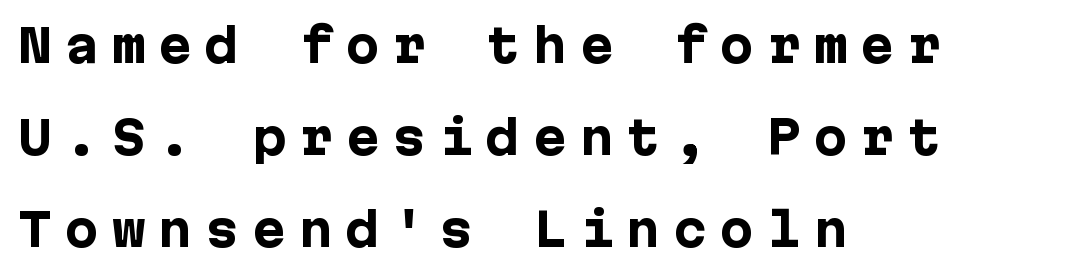
Does extra space separate the letters? Yes, quite a lot of it. Visually the block forms a straight wall on the left and a jagged coastline on the right. Bare-footed words on every line. As a designer I'd log this as weight 700, bold.
